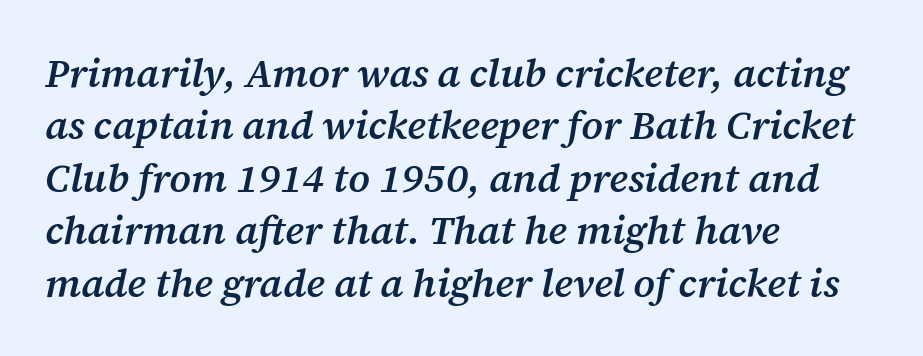
Q: Is the text bold? A: Semi-bold.
Q: Is the text italic (slanted)? A: Yes, it leans right by about 12 degrees.
Q: Is the typeface a serif or a sans-serif typeface? A: Serif.
Q: Is the text underlined? A: No.
Q: How is the paragraph aligned? A: Left-aligned.
Q: Is the spacing between letters normal or unusually wide? A: Normal.
Q: Is the spacing between lines tight, normal or loose? A: Normal.
Q: Width (condensed, normal, or wide)? A: Normal.
Q: Stroke contrast? A: Medium.
Q: x-height? A: Medium.
Q: Monospaced? A: No.
